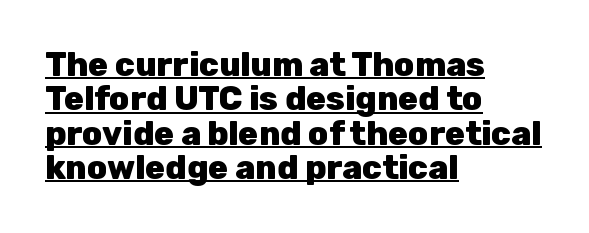
The image shows 33 px heavy sans-serif type, upright; set left-aligned, tight line spacing (1.04x), normal letter spacing, underlined; low stroke contrast and a medium x-height.
